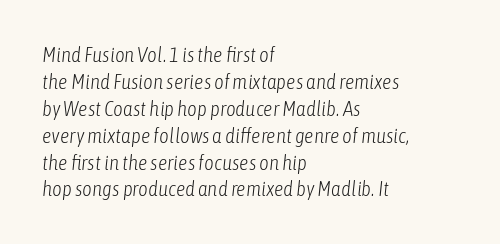
Q: Is the text bold? A: No.
Q: Is the text italic (slanted)? A: Yes, it leans right by about 6 degrees.
Q: Is the text underlined? A: No.
Q: How is the paragraph aligned? A: Left-aligned.
Q: Is the spacing between letters normal or unusually wide? A: Normal.
Q: Is the spacing between lines tight, normal or loose? A: Normal.
